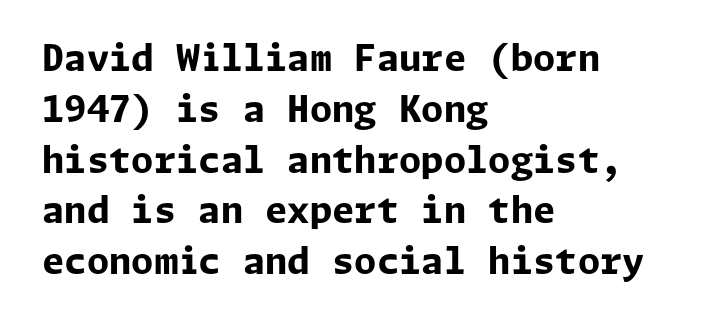
{"serif": "no", "italic": "no", "bold": "yes", "weight": "bold", "width": "normal", "stroke_contrast": "low", "x_height": "medium", "underline": "no", "align": "left", "line_spacing": "normal", "line_spacing_ratio": 1.41, "letter_spacing": "normal", "letter_spacing_em": 0.0, "glyph_px": 36}
